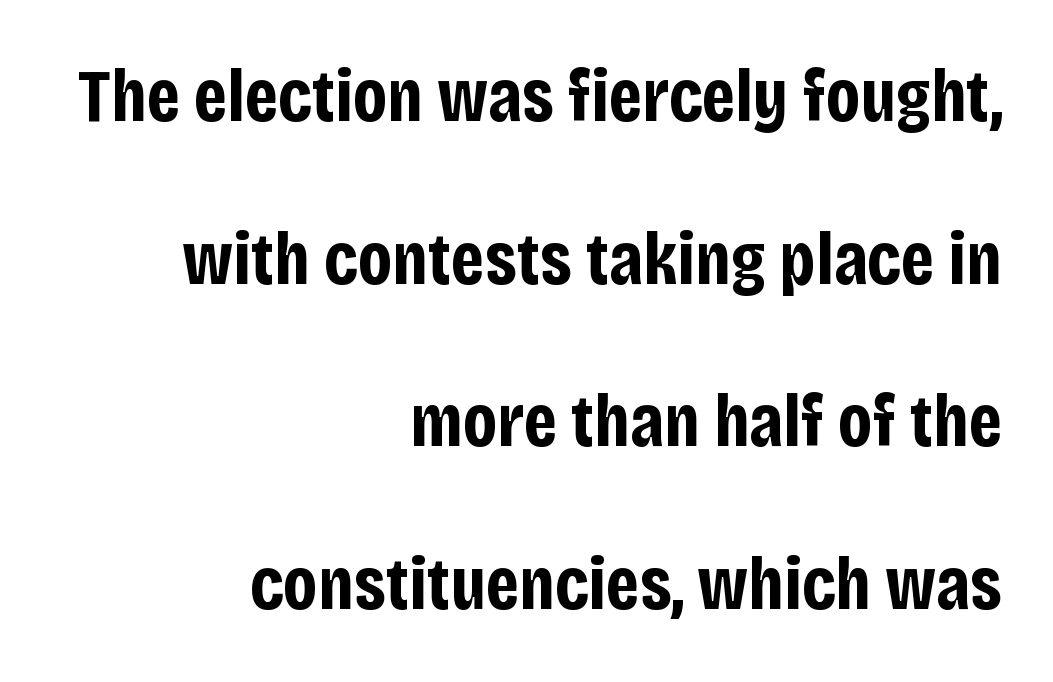
Q: Is the text bold? A: Yes.
Q: Is the text italic (slanted)? A: No, it is upright.
Q: Is the typeface a serif or a sans-serif typeface? A: Sans-serif.
Q: Is the text underlined? A: No.
Q: How is the paragraph aligned? A: Right-aligned.
Q: Is the spacing between letters normal or unusually wide? A: Normal.
Q: Is the spacing between lines tight, normal or loose? A: Loose.
Q: Width (condensed, normal, or wide)? A: Condensed.
Q: Stroke contrast? A: Low.
Q: x-height? A: Large.
Q: Monospaced? A: No.
